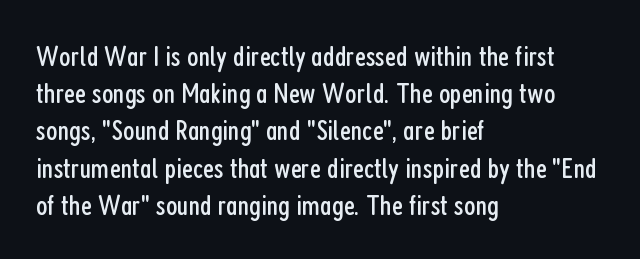
The image shows 30 px regular-weight, condensed sans-serif type, upright; set left-aligned, line spacing 1.24x, normal letter spacing, not underlined; low stroke contrast and a medium x-height.
